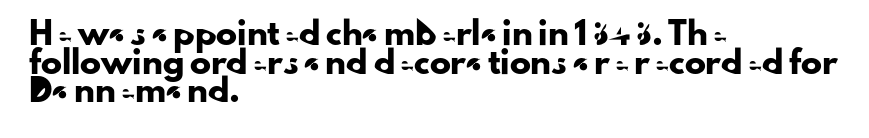
The image shows 21 px text type, upright; set left-aligned, normal line spacing (1.36x), normal letter spacing, not underlined.
